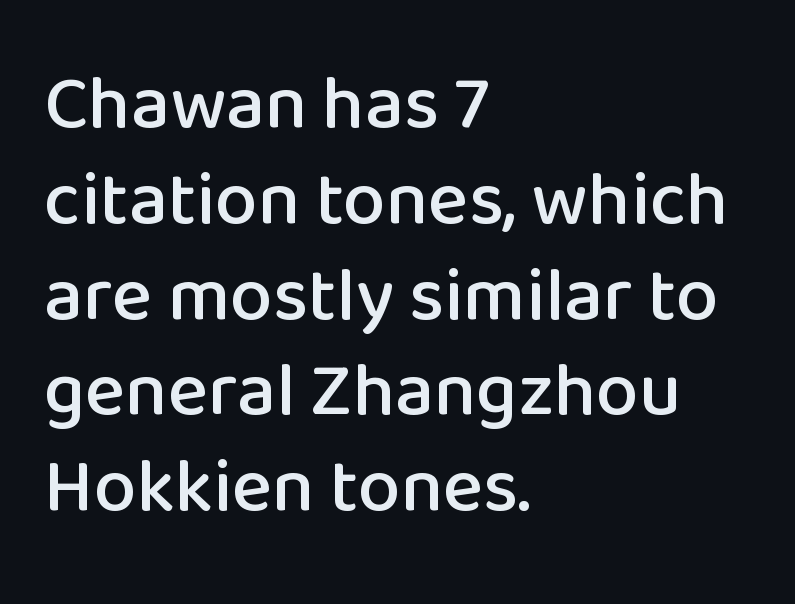
{"serif": "no", "italic": "no", "width": "normal", "stroke_contrast": "low", "x_height": "medium", "monospaced": "no", "underline": "no", "align": "left", "line_spacing": "normal", "line_spacing_ratio": 1.26, "letter_spacing": "normal", "letter_spacing_em": 0.0, "glyph_px": 76}
